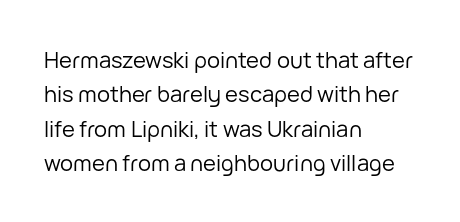
The image shows 22 px text type, upright; set left-aligned, normal line spacing (1.56x), normal letter spacing, not underlined.
